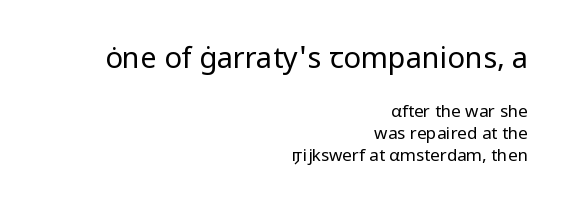
{"serif": "no", "italic": "no", "bold": "no", "weight": "regular", "width": "normal", "stroke_contrast": "low", "x_height": "medium", "monospaced": "no", "underline": "no", "align": "right", "line_spacing": "normal", "line_spacing_ratio": 1.28, "letter_spacing": "normal", "letter_spacing_em": 0.0, "larger_block": "first", "size_ratio": 1.71, "glyph_px": 29}
